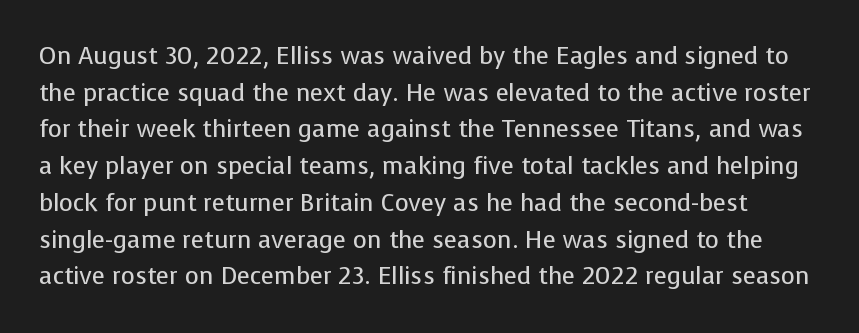
It's the straight-up-and-down kind of type. The characters are drawn with everyday or finer stroke widths. The string is rendered with underlining switched off. The line-height multiplier appears to be the usual default. Observe the ordinary spacing: letters are neighbours, not strangers.
